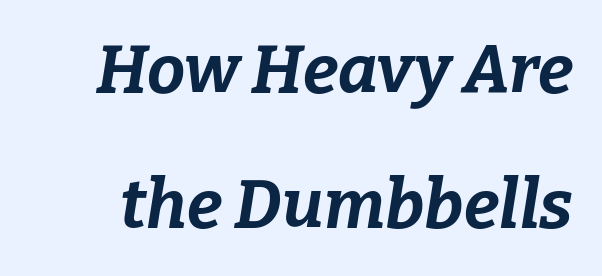
Varying glyph widths throughout — classic text-font behaviour. Honestly, there is no underline to notice here at all. The strokes are fattened all the way to bold. It's the slanting kind of type.
